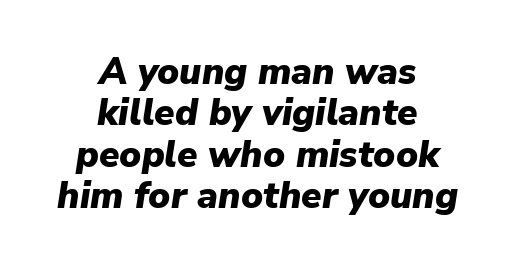
{"italic": "yes", "lean": "right", "slant_degrees": 9, "bold": "yes", "weight": "heavy", "width": "normal", "stroke_contrast": "low", "x_height": "medium", "monospaced": "no", "underline": "no", "align": "center", "line_spacing": "tight", "line_spacing_ratio": 1.12, "letter_spacing": "normal", "letter_spacing_em": 0.0, "glyph_px": 37}
